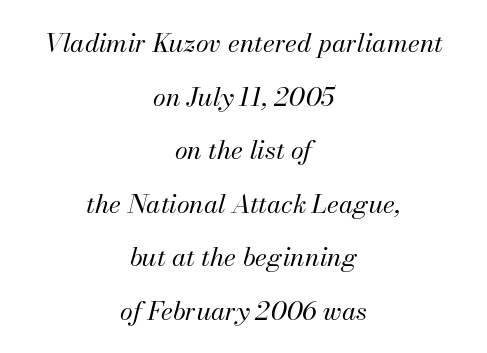
Q: Is the text bold? A: No.
Q: Is the text italic (slanted)? A: Yes, it leans right by about 13 degrees.
Q: Is the text underlined? A: No.
Q: How is the paragraph aligned? A: Centered.
Q: Is the spacing between letters normal or unusually wide? A: Normal.
Q: Is the spacing between lines tight, normal or loose? A: Loose.
